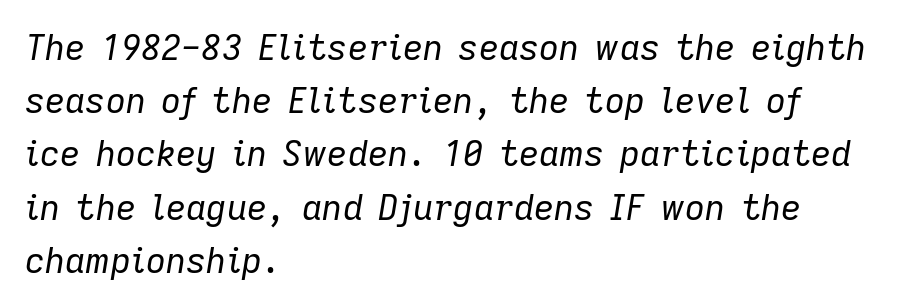
The image shows 35 px regular-weight type, italic (leaning right); set left-aligned, normal line spacing (1.52x), normal letter spacing, not underlined; low stroke contrast and a medium x-height.
